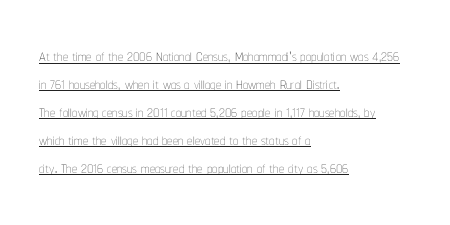
No extra ink here — the face is not bold. The line texture is even and compact thanks to regular tracking. The rendered words wear a rule along their underside. You can tell it's not italic because the verticals are truly vertical. Normally led — the rows are evenly, conventionally spaced.
